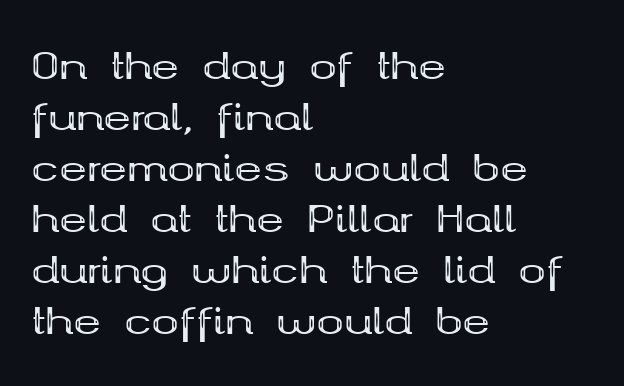
Tall strokes in this sample are plumb rather than angled. Check where the strokes stop: tiny serifs finish them off. Bold? Absolutely — the strokes are thick and heavy. How are the letters spaced? Ordinarily, with no added tracking. The letters advance in unequal steps, a hallmark of proportional type.
